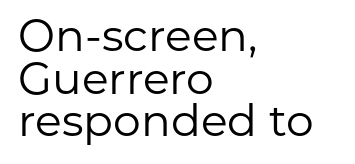
Line spacing here is tight. This is the regular roman posture of the typeface. Bold? No — there's no thickening of the strokes. Horizontal alignment here is leftward, the default for most running prose.
